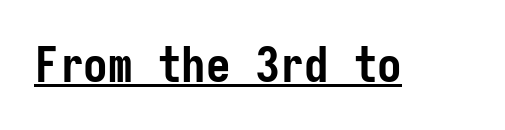
Q: Is the text bold? A: Yes.
Q: Is the text italic (slanted)? A: No, it is upright.
Q: Is the typeface a serif or a sans-serif typeface? A: Sans-serif.
Q: Is the text underlined? A: Yes.
Q: Is the spacing between letters normal or unusually wide? A: Normal.
Q: Width (condensed, normal, or wide)? A: Condensed.
Q: Stroke contrast? A: Low.
Q: x-height? A: Medium.
Q: Monospaced? A: Yes.
